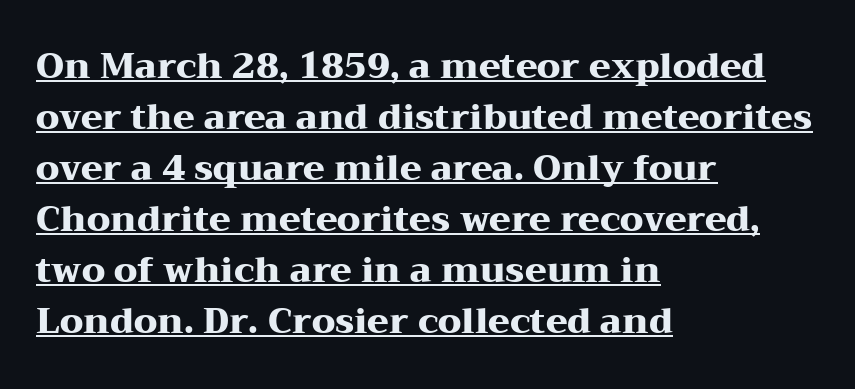
{"serif": "yes", "italic": "no", "bold": "yes", "weight": "heavy", "width": "wide", "stroke_contrast": "medium", "x_height": "medium", "monospaced": "no", "underline": "yes", "align": "left", "line_spacing": "normal", "line_spacing_ratio": 1.46, "letter_spacing": "normal", "letter_spacing_em": 0.0, "glyph_px": 35}
